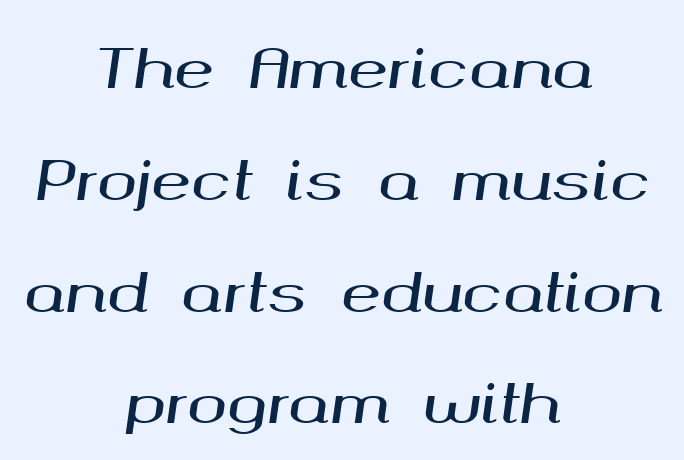
{"italic": "yes", "lean": "right", "slant_degrees": 8, "width": "wide", "stroke_contrast": "medium", "x_height": "medium", "monospaced": "no", "underline": "no", "align": "center", "line_spacing": "loose", "line_spacing_ratio": 2.07, "letter_spacing": "normal", "letter_spacing_em": 0.0, "glyph_px": 54}
